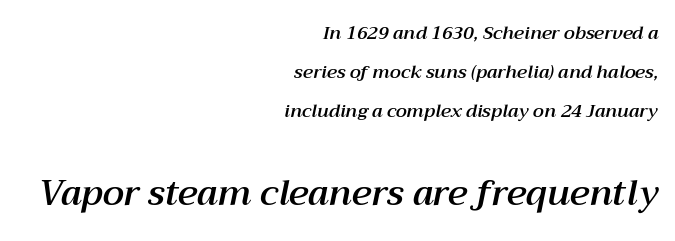
Q: Is the text italic (slanted)? A: Yes, it leans right by about 12 degrees.
Q: Is the text underlined? A: No.
Q: How is the paragraph aligned? A: Right-aligned.
Q: Is the spacing between letters normal or unusually wide? A: Normal.
Q: Is the spacing between lines tight, normal or loose? A: Loose.
Q: Which block of text is set in a larger size, the first (top) or the second (bottom)? A: The second (bottom) one.
Q: Width (condensed, normal, or wide)? A: Normal.
Q: Stroke contrast? A: Medium.
Q: x-height? A: Medium.
Q: Monospaced? A: No.
